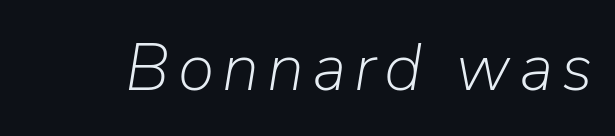
Q: Is the text bold? A: No.
Q: Is the text italic (slanted)? A: Yes, it leans right by about 9 degrees.
Q: Is the text underlined? A: No.
Q: Width (condensed, normal, or wide)? A: Normal.
Q: Stroke contrast? A: Low.
Q: x-height? A: Medium.
Q: Monospaced? A: No.
